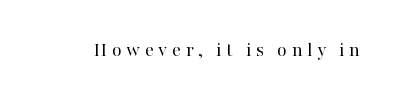
The image shows 21 px text type, upright; set unusually wide letter spacing (+0.22 em), not underlined.
